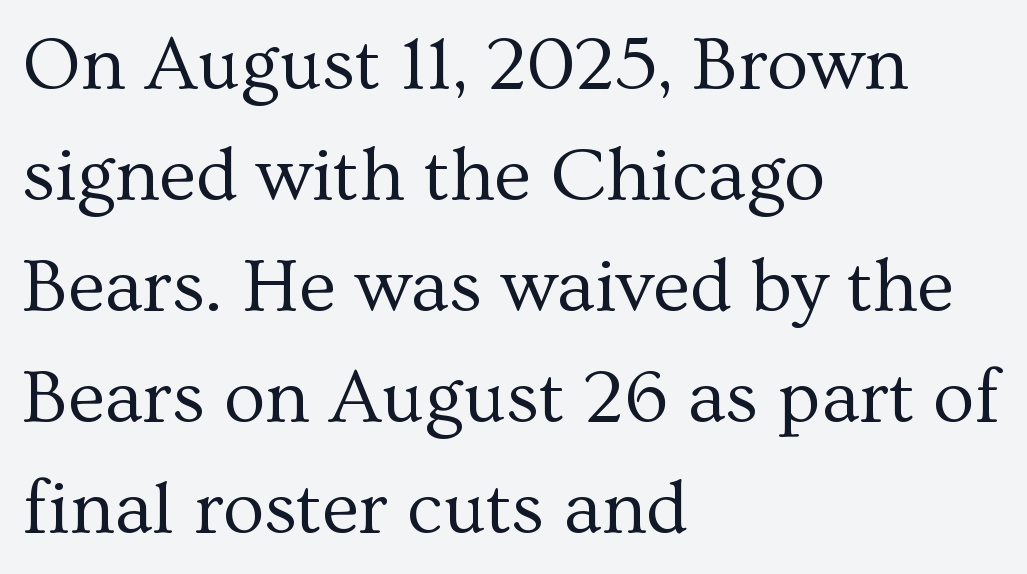
Students, note that the glyphs here touch the page at normal intervals. Vertical stems look standard width or narrower in stroke. Baseline-to-baseline distance is the conventional proportion of letter height. The lettering holds an erect, upright posture throughout.
